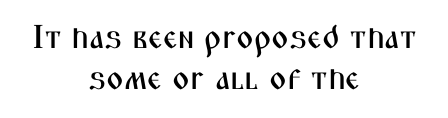
Stroke terminals: plain, sans-serif. Quick note: not italic, upright. Plain, unruled lines of type. Honestly, the row spacing looks completely unremarkable. Line starts and ends both wander, symmetrically. Glyph-to-glyph distance matches everyday printed text.
